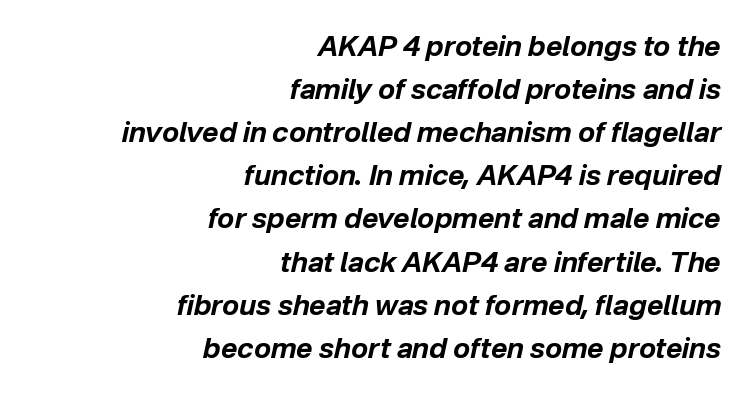
{"italic": "yes", "lean": "right", "slant_degrees": 12, "bold": "yes", "weight": "bold", "width": "normal", "stroke_contrast": "low", "x_height": "medium", "monospaced": "no", "underline": "no", "align": "right", "line_spacing": "normal", "line_spacing_ratio": 1.54, "letter_spacing": "normal", "letter_spacing_em": 0.0, "glyph_px": 28}
